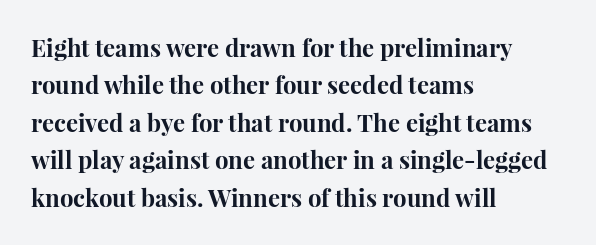
Underline: absent. Strokes here are thick enough to call this a true bold. This block has exactly the height ordinary leading produces. Standard letterfit; no display-style spreading of the glyphs. The lines are quadded left.
